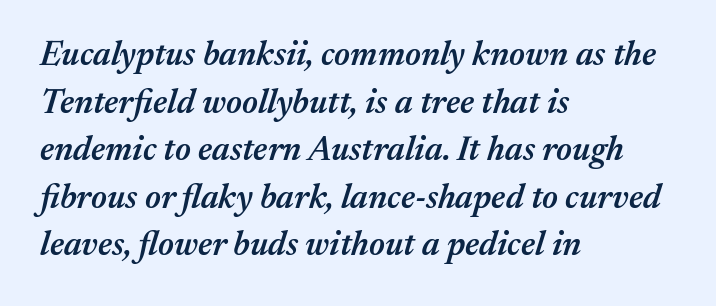
The image shows 34 px semibold type, italic (leaning right); set left-aligned, normal line spacing (1.4x), normal letter spacing, not underlined; medium stroke contrast and a medium x-height.
